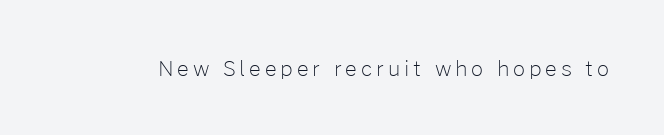
{"italic": "no", "bold": "no", "underline": "no", "glyph_px": 21}
